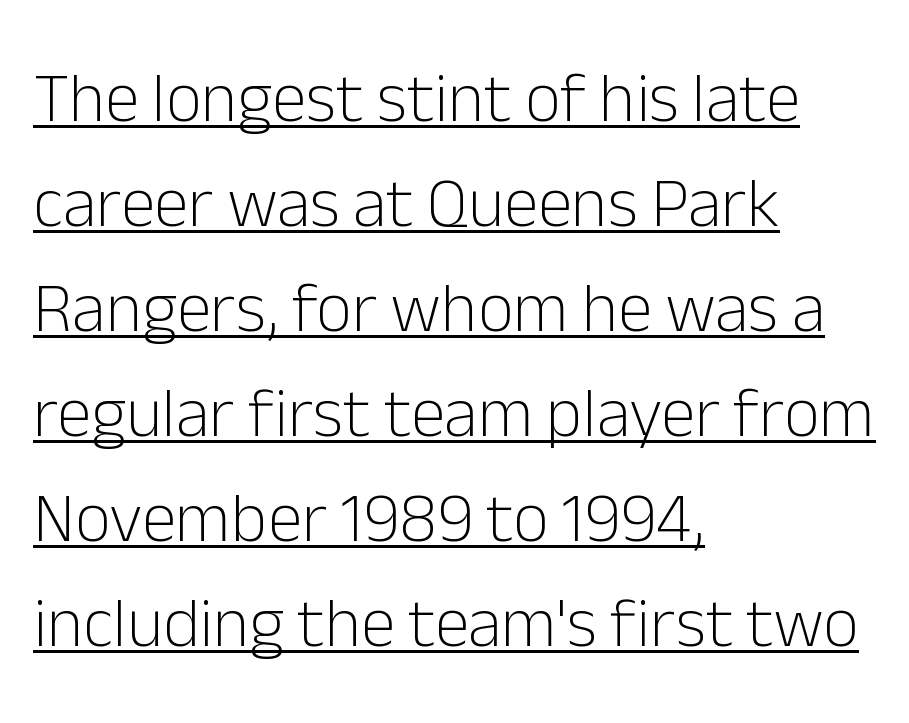
Q: Is the text bold? A: No.
Q: Is the text italic (slanted)? A: No, it is upright.
Q: Is the typeface a serif or a sans-serif typeface? A: Sans-serif.
Q: Is the text underlined? A: Yes.
Q: How is the paragraph aligned? A: Left-aligned.
Q: Is the spacing between letters normal or unusually wide? A: Normal.
Q: Is the spacing between lines tight, normal or loose? A: Normal.
Q: Width (condensed, normal, or wide)? A: Normal.
Q: Stroke contrast? A: Low.
Q: x-height? A: Medium.
Q: Monospaced? A: No.
